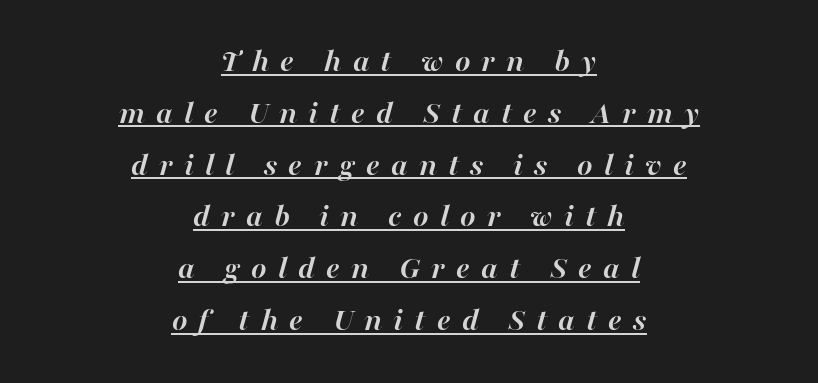
Q: Is the text bold? A: Yes.
Q: Is the text italic (slanted)? A: Yes, it leans right by about 16 degrees.
Q: Is the text underlined? A: Yes.
Q: How is the paragraph aligned? A: Centered.
Q: Is the spacing between letters normal or unusually wide? A: Unusually wide.
Q: Is the spacing between lines tight, normal or loose? A: Normal.
Q: Width (condensed, normal, or wide)? A: Normal.
Q: Stroke contrast? A: High.
Q: x-height? A: Medium.
Q: Monospaced? A: No.
